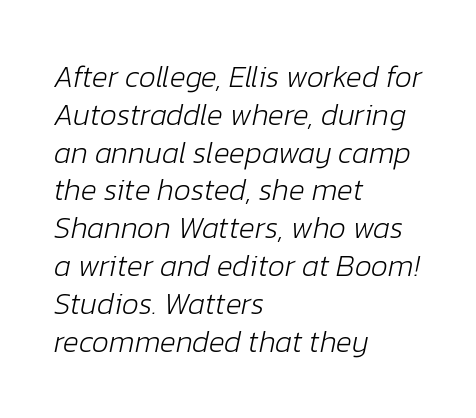
The image shows 30 px light type, italic (leaning right); set left-aligned, normal line spacing (1.26x), normal letter spacing, not underlined; low stroke contrast and a medium x-height.
